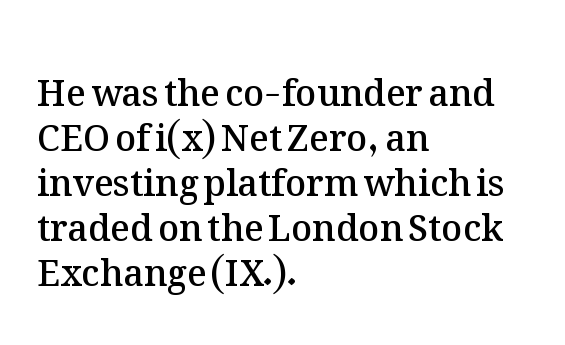
{"italic": "no", "bold": "semi", "weight": "semibold", "width": "normal", "stroke_contrast": "medium", "x_height": "medium", "monospaced": "no", "underline": "no", "align": "left", "line_spacing": "normal", "line_spacing_ratio": 1.25, "letter_spacing": "normal", "letter_spacing_em": 0.0, "glyph_px": 36}
